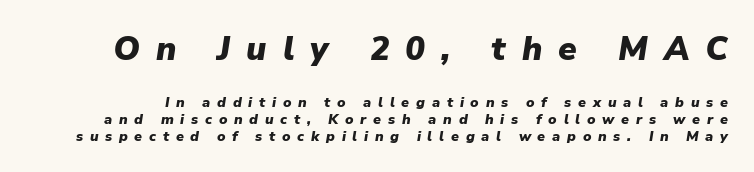
Q: Is the text bold? A: Yes.
Q: Is the text italic (slanted)? A: Yes, it leans right by about 9 degrees.
Q: Is the text underlined? A: No.
Q: Is the spacing between letters normal or unusually wide? A: Unusually wide.
Q: Which block of text is set in a larger size, the first (top) or the second (bottom)? A: The first (top) one.
Q: Width (condensed, normal, or wide)? A: Normal.
Q: Stroke contrast? A: Low.
Q: x-height? A: Medium.
Q: Monospaced? A: No.
